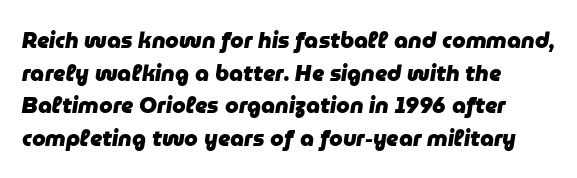
{"italic": "yes", "lean": "right", "slant_degrees": 9, "bold": "yes", "underline": "no", "align": "left", "line_spacing": "normal", "line_spacing_ratio": 1.48, "letter_spacing": "normal", "letter_spacing_em": 0.0, "glyph_px": 22}
